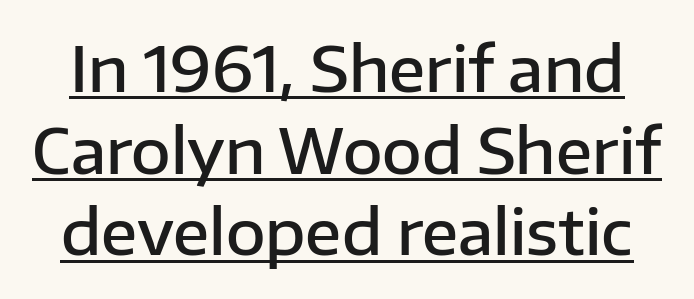
Q: Is the text bold? A: Semi-bold.
Q: Is the text italic (slanted)? A: No, it is upright.
Q: Is the typeface a serif or a sans-serif typeface? A: Sans-serif.
Q: Is the text underlined? A: Yes.
Q: Is the spacing between letters normal or unusually wide? A: Normal.
Q: Is the spacing between lines tight, normal or loose? A: Normal.
Q: Width (condensed, normal, or wide)? A: Normal.
Q: Stroke contrast? A: Low.
Q: x-height? A: Medium.
Q: Monospaced? A: No.
